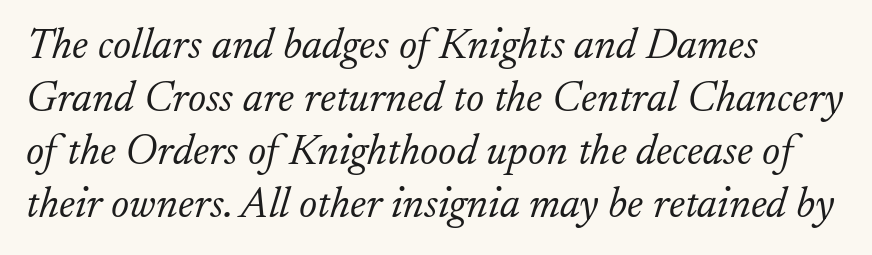
You can tell it's italic because the verticals aren't actually vertical. Each line starts at the same left margin while the right side varies. The area under the type is left untouched. Nothing unusual about the tracking: characters are spaced as the font intends. Looks like regular typesetting: each glyph gets only the width it needs. Look at the bottom of the vertical strokes: they flare into serifs here.
